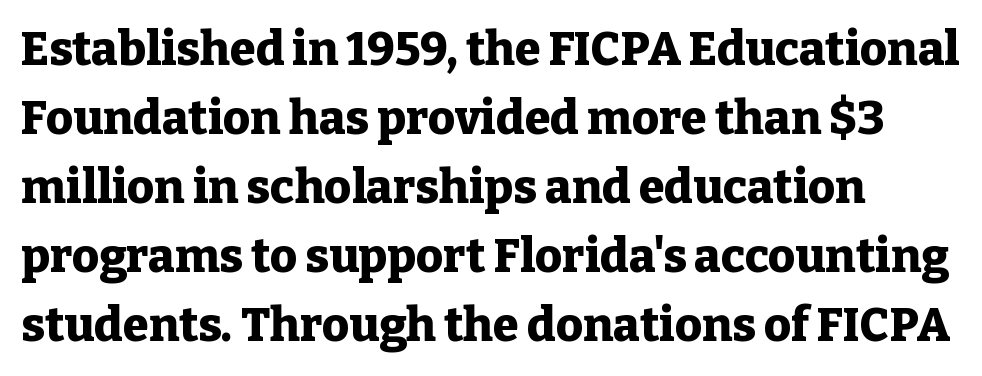
Q: Is the text bold? A: Yes.
Q: Is the text italic (slanted)? A: No, it is upright.
Q: Is the typeface a serif or a sans-serif typeface? A: Serif.
Q: Is the text underlined? A: No.
Q: How is the paragraph aligned? A: Left-aligned.
Q: Is the spacing between letters normal or unusually wide? A: Normal.
Q: Is the spacing between lines tight, normal or loose? A: Normal.
Q: Width (condensed, normal, or wide)? A: Normal.
Q: Stroke contrast? A: Low.
Q: x-height? A: Medium.
Q: Monospaced? A: No.
